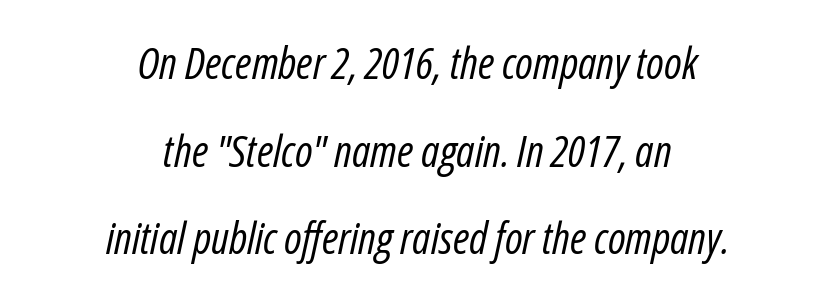
{"italic": "yes", "lean": "right", "slant_degrees": 12, "bold": "no", "weight": "regular", "width": "condensed", "stroke_contrast": "low", "x_height": "medium", "monospaced": "no", "underline": "no", "align": "center", "line_spacing": "loose", "line_spacing_ratio": 1.99, "letter_spacing": "normal", "letter_spacing_em": 0.0, "glyph_px": 44}
